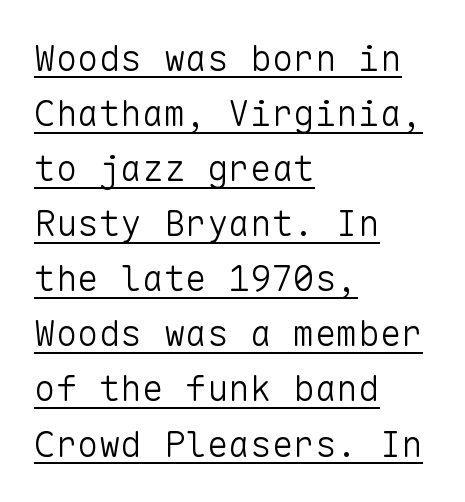
No extra tracking has been applied to these lines. Is the type heavy? It reads as light-to-regular instead. This sample has the even, mechanical cadence of fixed-width lettering. Vertical spacing — default. You can tell it's not italic because the verticals are truly vertical. Nope, no serifs anywhere on these letters.
